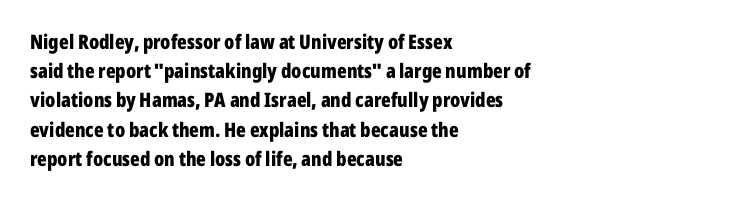
The image shows 20 px bold type, upright; set left-aligned, normal line spacing (1.46x), normal letter spacing, not underlined.
